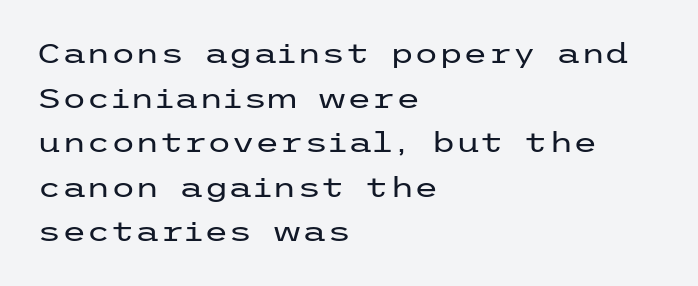
{"serif": "no", "italic": "no", "bold": "no", "weight": "regular", "width": "wide", "stroke_contrast": "low", "x_height": "medium", "underline": "no", "align": "left", "line_spacing": "normal", "line_spacing_ratio": 1.59, "letter_spacing": "normal", "letter_spacing_em": 0.0, "glyph_px": 28}
